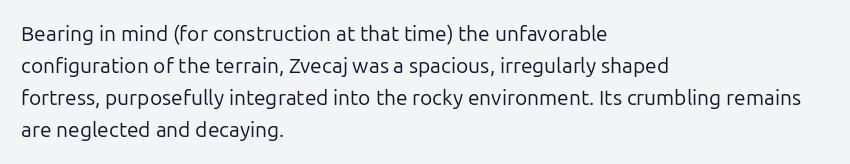
Vertical strokes here are truly vertical. The paragraph has a hard left edge and a soft right edge. The rendering uses a moderate line-height, typical for paragraphs. The cut favours lightness, reaching ordinary text weight at its darkest.
